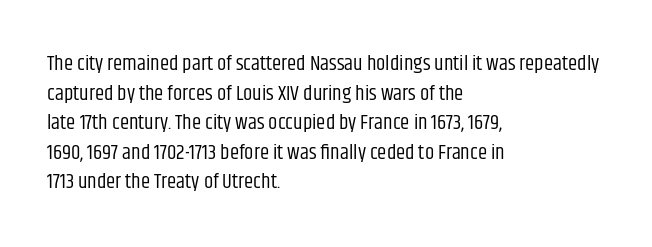
Quick note: underline off. Do the letters lean? They stand straight. The text block is weighted toward the left margin, trailing off unevenly rightward. This rendering leaves character spacing at its baseline value. Vertical spacing — default.
